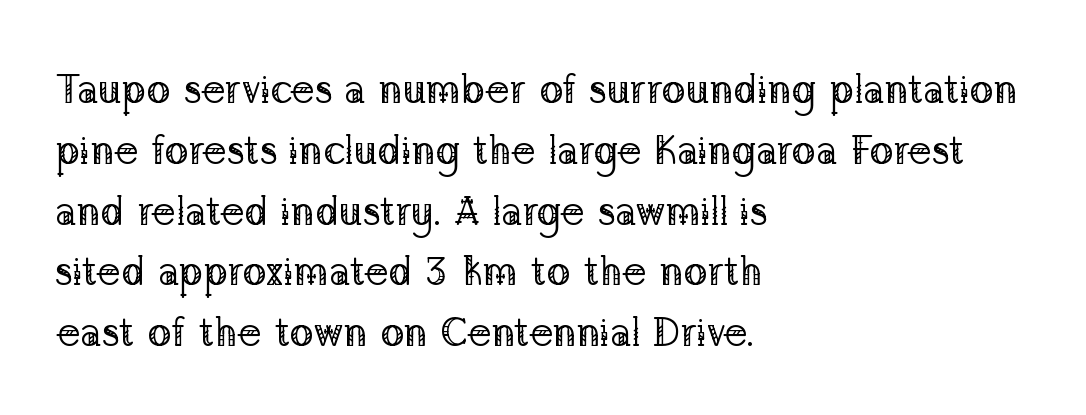
Letterform terminals end in serifs throughout the passage. Weight: in the light-to-regular range. The typesetter chose a ragged-right arrangement here. What's the leading like? Ordinary, nothing unusual. Each letter keeps its own natural width here, so spacing adapts to shape.
